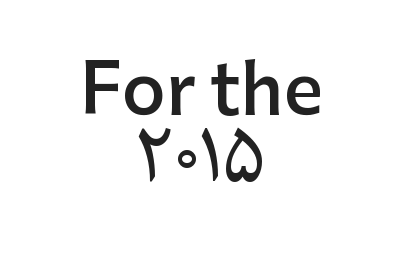
Observe the ordinary spacing: letters are neighbours, not strangers. Observe the absence of serifs on each vertical stroke in this sample. Style check: upright. Notice how the passage keeps no hard edge, just a central spine.
